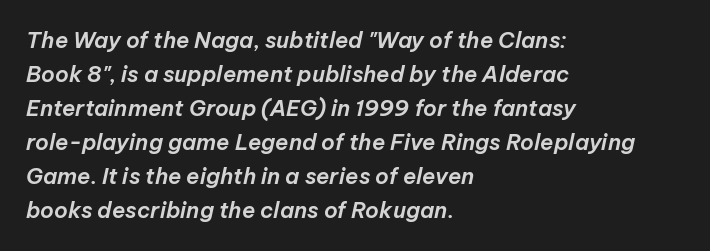
{"italic": "yes", "lean": "right", "slant_degrees": 12, "underline": "no", "align": "left", "line_spacing": "normal", "line_spacing_ratio": 1.55, "letter_spacing": "normal", "letter_spacing_em": 0.0, "glyph_px": 22}
